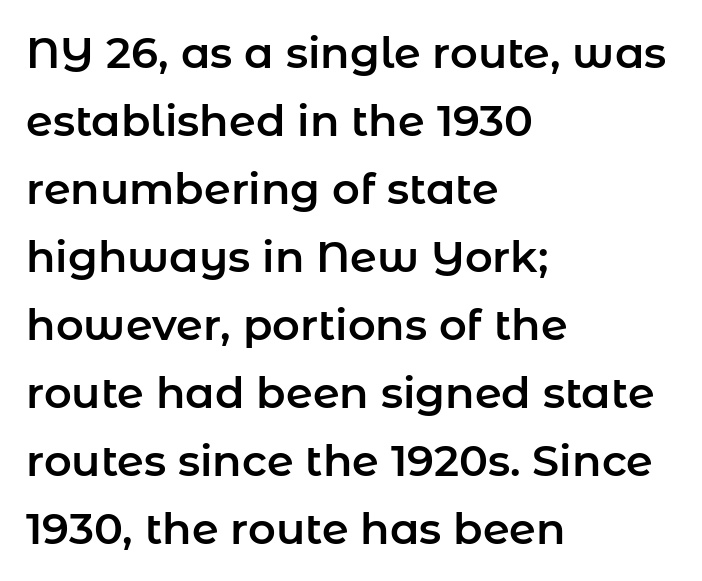
The image shows 43 px sans-serif type, upright; set left-aligned, normal line spacing (1.58x), normal letter spacing, not underlined; low stroke contrast and a medium x-height.
